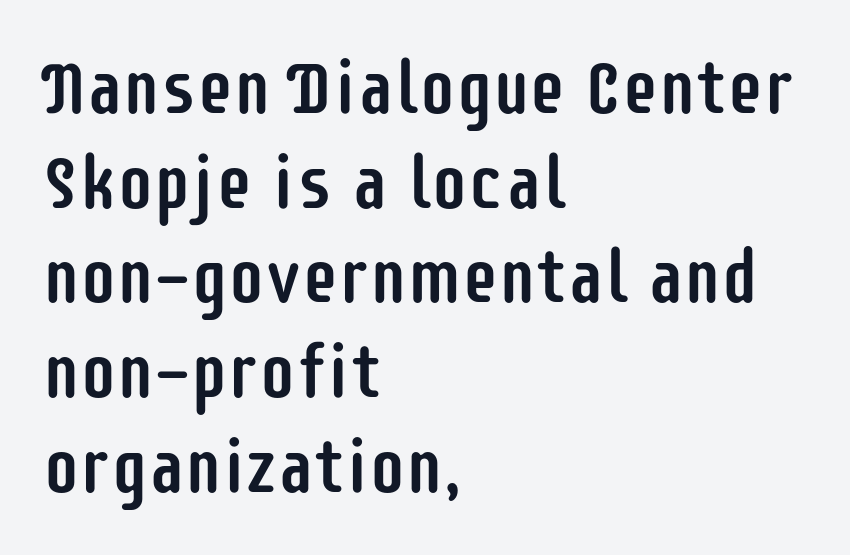
The image shows 74 px condensed sans-serif type, upright; set left-aligned, normal line spacing (1.28x), normal letter spacing, not underlined; low stroke contrast and a large x-height.
